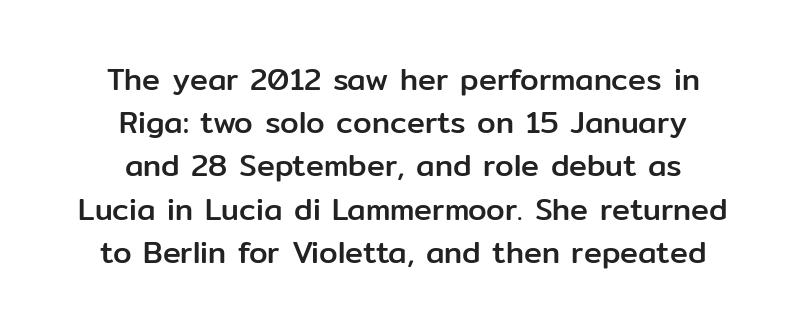
Reading down the block, each line starts at a different indent, mirrored at its end. This block has exactly the height ordinary leading produces. Think of a printed novel: that variable character pitch is what you see here. No feet cap the strokes, marking this as sans-serif type.
